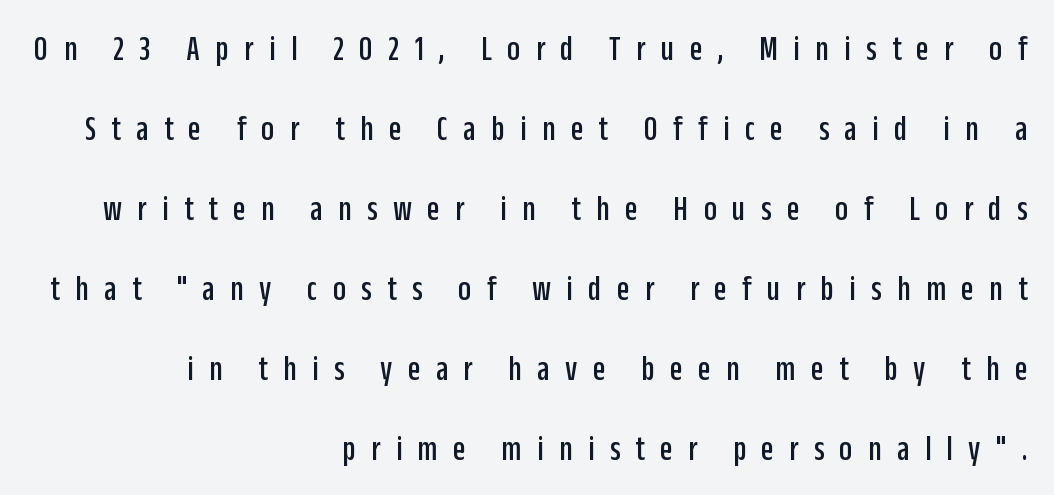
{"serif": "no", "italic": "no", "width": "condensed", "stroke_contrast": "low", "x_height": "large", "monospaced": "no", "underline": "no", "align": "right", "line_spacing": "loose", "line_spacing_ratio": 2.22, "letter_spacing": "wide", "letter_spacing_em": 0.43, "glyph_px": 36}
